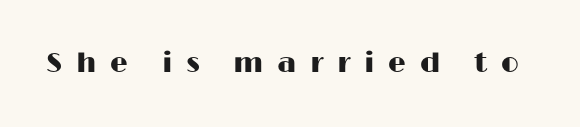
The image shows 28 px wide sans-serif type, upright; set unusually wide letter spacing (+0.49 em), not underlined; high stroke contrast and a medium x-height.
